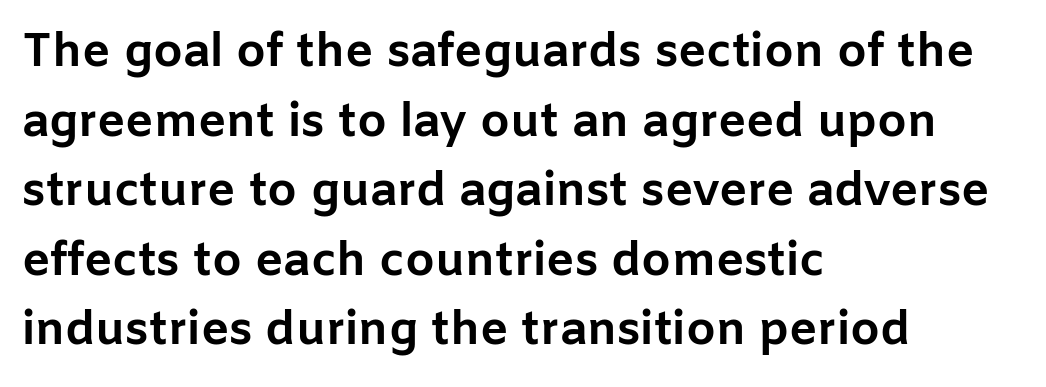
The image shows 47 px bold sans-serif type, upright; set left-aligned, normal line spacing (1.48x), normal letter spacing, not underlined; low stroke contrast and a medium x-height.
